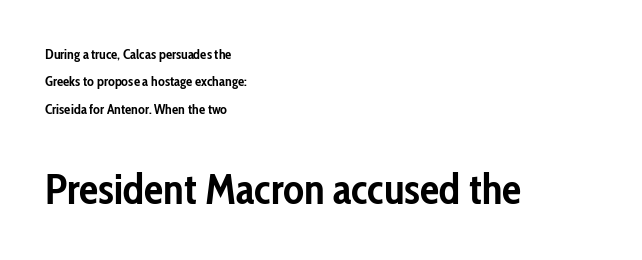
{"serif": "no", "italic": "no", "bold": "yes", "weight": "semibold", "width": "condensed", "stroke_contrast": "low", "x_height": "medium", "monospaced": "no", "underline": "no", "align": "left", "line_spacing": "loose", "line_spacing_ratio": 1.96, "letter_spacing": "normal", "letter_spacing_em": 0.0, "larger_block": "second", "size_ratio": 3.07, "glyph_px": 43}
